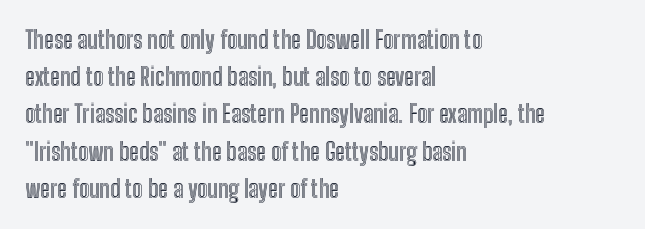
The image shows 24 px text type, upright; set left-aligned, normal line spacing (1.55x), normal letter spacing, not underlined.
